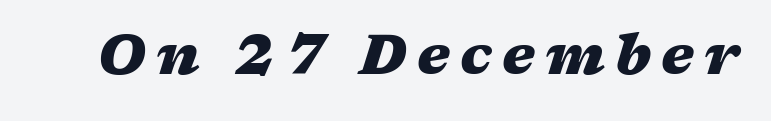
The image shows 56 px heavy, wide type, italic (leaning right); set not underlined; medium stroke contrast and a medium x-height.
